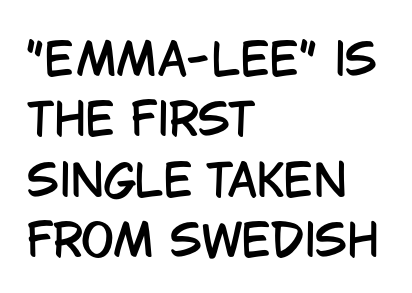
{"serif": "no", "italic": "no", "width": "condensed", "stroke_contrast": "low", "x_height": "large", "monospaced": "no", "underline": "no", "align": "left", "line_spacing": "normal", "line_spacing_ratio": 1.37, "letter_spacing": "normal", "letter_spacing_em": 0.0, "glyph_px": 44}
